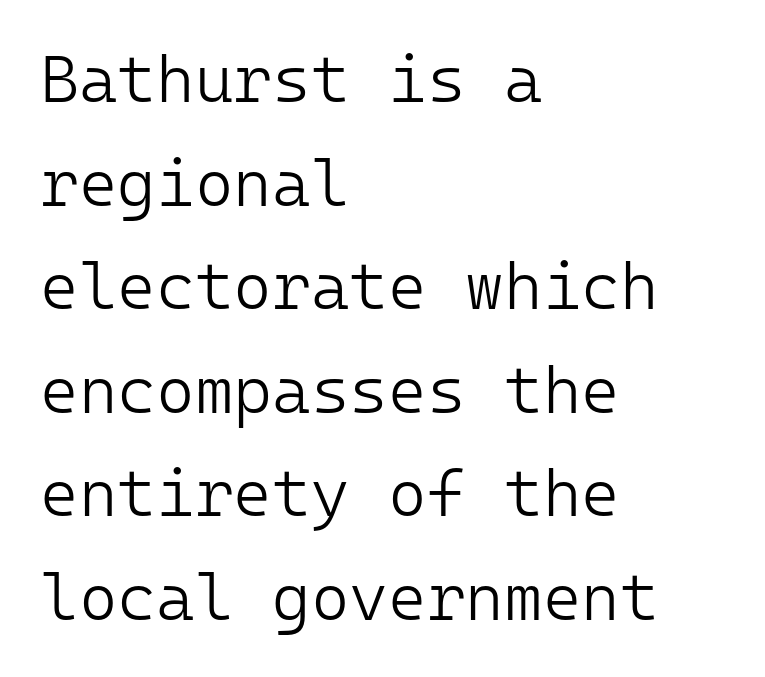
The image shows 66 px light sans-serif type, upright, monospaced; set left-aligned, normal line spacing (1.57x), normal letter spacing, not underlined; low stroke contrast and a medium x-height.
